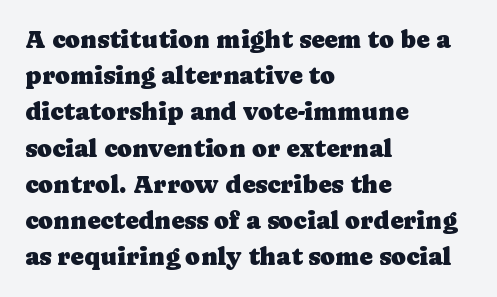
The image shows 25 px text type, upright; set left-aligned, normal line spacing (1.45x), normal letter spacing, not underlined.
